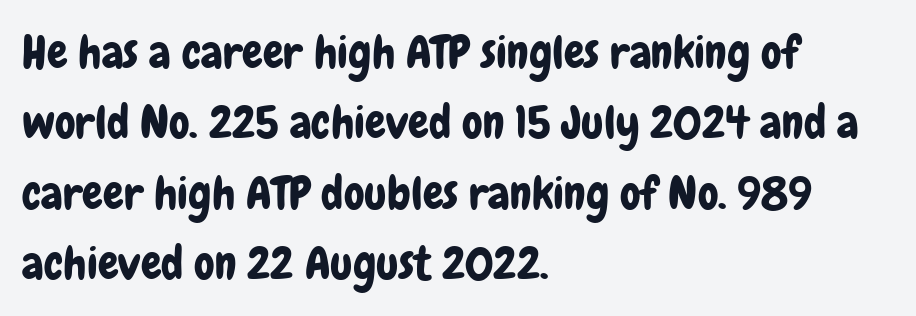
{"serif": "no", "italic": "no", "width": "condensed", "stroke_contrast": "low", "x_height": "medium", "monospaced": "no", "underline": "no", "align": "left", "line_spacing": "normal", "line_spacing_ratio": 1.53, "letter_spacing": "normal", "letter_spacing_em": 0.0, "glyph_px": 46}
